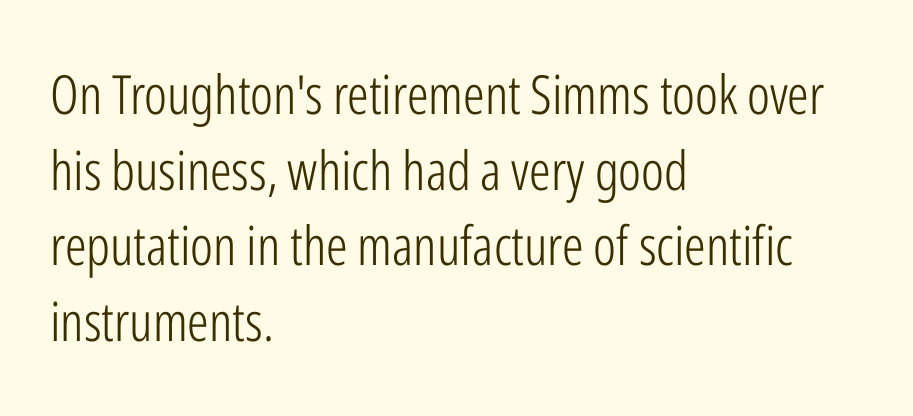
Q: Is the text bold? A: No.
Q: Is the text italic (slanted)? A: No, it is upright.
Q: Is the typeface a serif or a sans-serif typeface? A: Sans-serif.
Q: Is the text underlined? A: No.
Q: How is the paragraph aligned? A: Left-aligned.
Q: Is the spacing between letters normal or unusually wide? A: Normal.
Q: Is the spacing between lines tight, normal or loose? A: Normal.
Q: Width (condensed, normal, or wide)? A: Condensed.
Q: Stroke contrast? A: Low.
Q: x-height? A: Medium.
Q: Monospaced? A: No.
